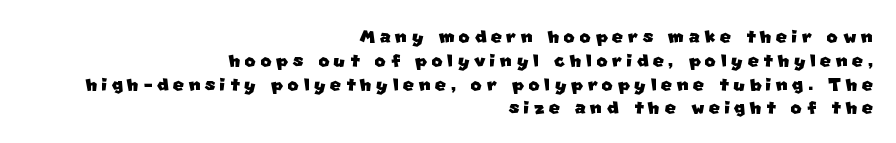
The image shows 24 px text type; set right-aligned, tight line spacing (0.99x), not underlined.
